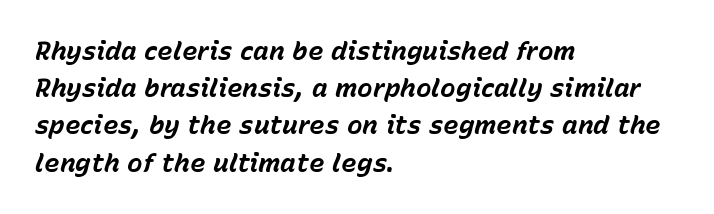
{"italic": "yes", "lean": "right", "slant_degrees": 15, "bold": "yes", "underline": "no", "align": "left", "line_spacing": "normal", "line_spacing_ratio": 1.43, "letter_spacing": "normal", "letter_spacing_em": 0.0, "glyph_px": 26}
